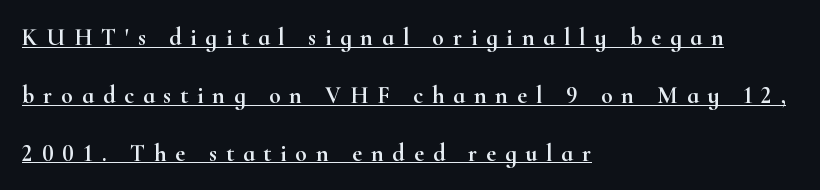
Q: Is the text italic (slanted)? A: No, it is upright.
Q: Is the text underlined? A: Yes.
Q: How is the paragraph aligned? A: Left-aligned.
Q: Is the spacing between letters normal or unusually wide? A: Unusually wide.
Q: Is the spacing between lines tight, normal or loose? A: Loose.
